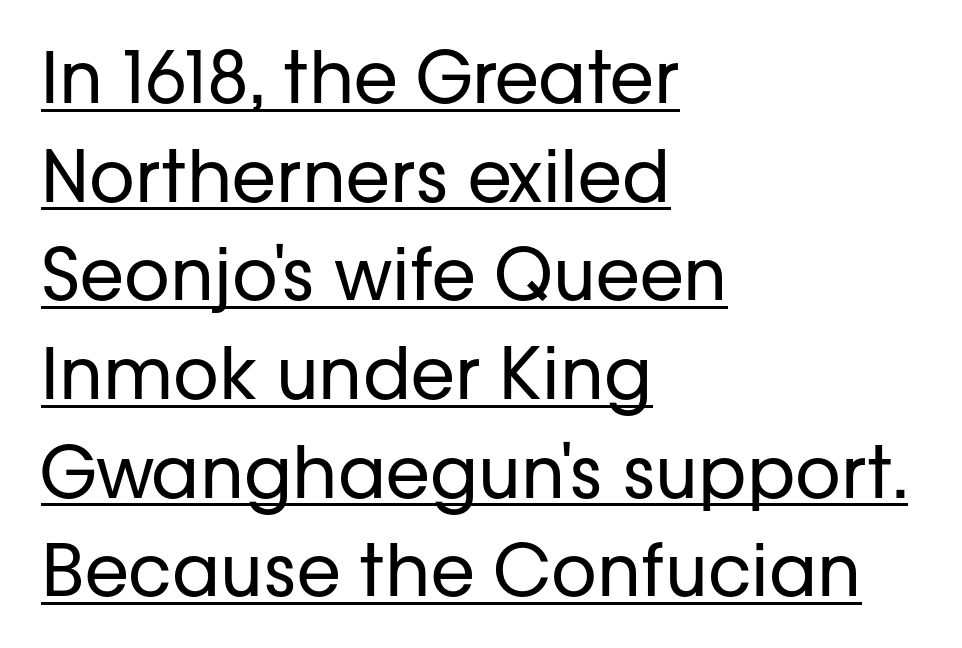
{"serif": "no", "italic": "no", "bold": "no", "weight": "regular", "width": "normal", "stroke_contrast": "low", "x_height": "medium", "monospaced": "no", "underline": "yes", "align": "left", "line_spacing": "normal", "line_spacing_ratio": 1.39, "letter_spacing": "normal", "letter_spacing_em": 0.0, "glyph_px": 71}
